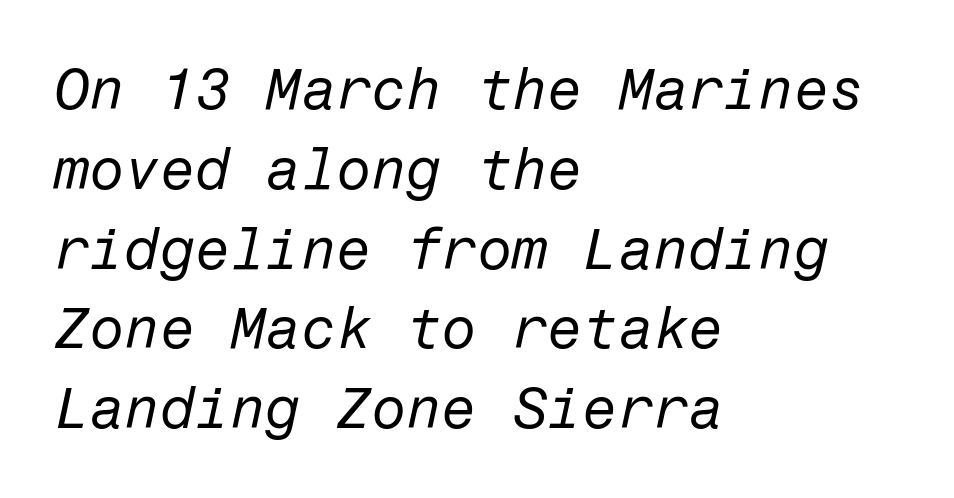
Q: Is the text bold? A: No.
Q: Is the text italic (slanted)? A: Yes, it leans right by about 12 degrees.
Q: Is the text underlined? A: No.
Q: How is the paragraph aligned? A: Left-aligned.
Q: Is the spacing between letters normal or unusually wide? A: Normal.
Q: Is the spacing between lines tight, normal or loose? A: Normal.
Q: Width (condensed, normal, or wide)? A: Normal.
Q: Stroke contrast? A: Low.
Q: x-height? A: Medium.
